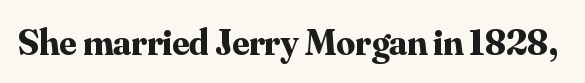
The letters advance in unequal steps, a hallmark of proportional type. The passage shown is emphatically bold. A roman cut, with each character standing at attention. Are there feet on the stems? There are — it's a serif. Caption: standard tracking, unaltered.
